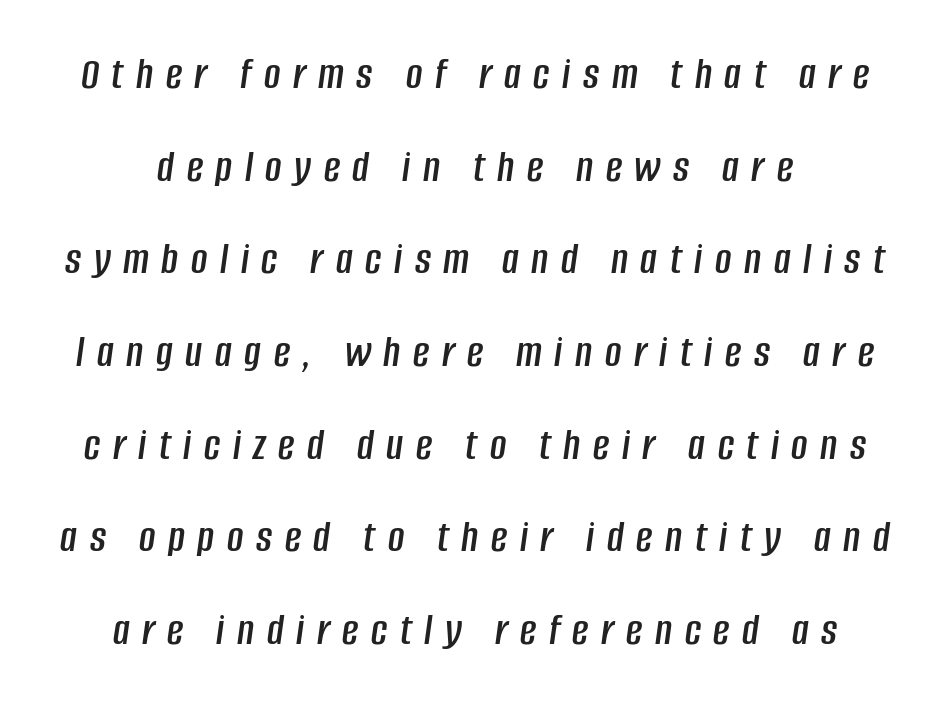
{"italic": "yes", "lean": "right", "slant_degrees": 8, "width": "condensed", "stroke_contrast": "low", "x_height": "large", "monospaced": "no", "underline": "no", "align": "center", "line_spacing": "loose", "line_spacing_ratio": 2.06, "letter_spacing": "wide", "letter_spacing_em": 0.28, "glyph_px": 45}
